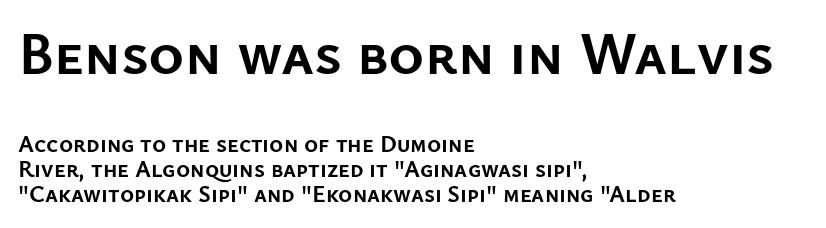
The image shows 61 px semibold sans-serif type, upright; set left-aligned, tight line spacing (1.04x), normal letter spacing, not underlined; the first (top) block is 2.54x larger; low stroke contrast and a medium x-height.
